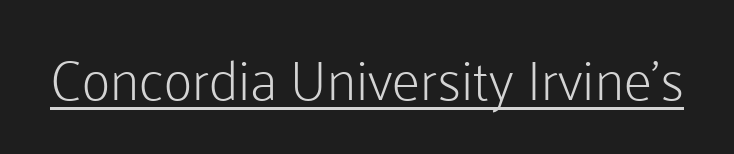
Q: Is the text bold? A: No.
Q: Is the text italic (slanted)? A: No, it is upright.
Q: Is the typeface a serif or a sans-serif typeface? A: Sans-serif.
Q: Is the text underlined? A: Yes.
Q: Is the spacing between letters normal or unusually wide? A: Normal.
Q: Width (condensed, normal, or wide)? A: Normal.
Q: Stroke contrast? A: Low.
Q: x-height? A: Medium.
Q: Monospaced? A: No.
